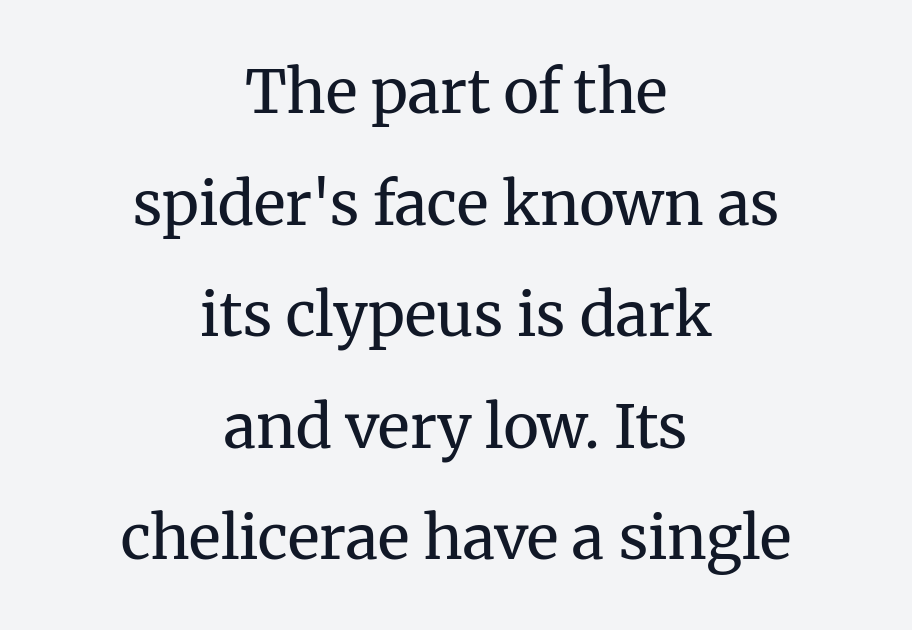
The glyphs are unaccompanied by any horizontal stroke below them. Posture: upright roman. Is the type heavy? It reads as light-to-regular instead. Examine the stroke ends and you'll spot serifs. Looks like regular typesetting: each glyph gets only the width it needs. This rendering leaves character spacing at its baseline value.
